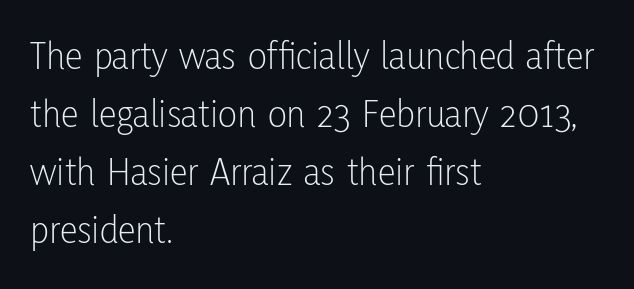
The image shows 40 px light, condensed sans-serif type, upright; set left-aligned, normal line spacing (1.45x), normal letter spacing, not underlined; low stroke contrast and a medium x-height.
